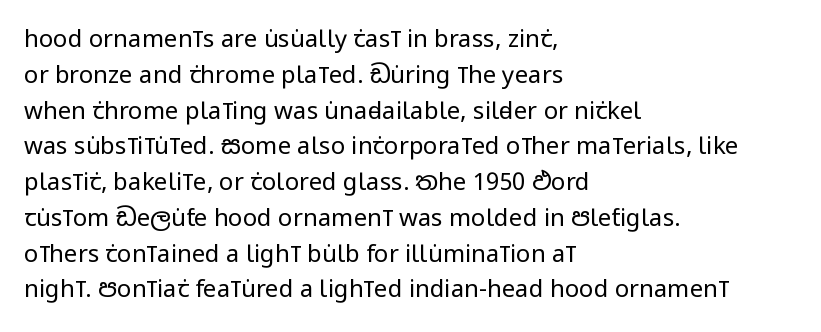
The setting favours the left margin, as ordinary paragraphs usually do. Upright lettering throughout. Letter spacing: default. No chunkiness to these letters — they're not bold.
